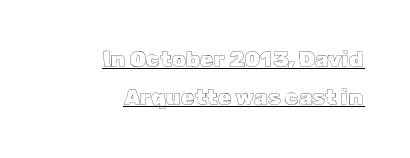
Q: Is the text italic (slanted)? A: No, it is upright.
Q: Is the text underlined? A: Yes.
Q: How is the paragraph aligned? A: Right-aligned.
Q: Is the spacing between letters normal or unusually wide? A: Normal.
